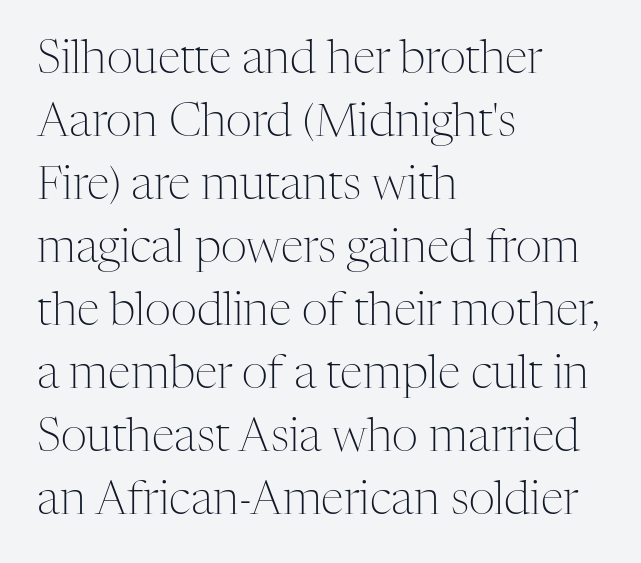
{"serif": "yes", "italic": "no", "bold": "no", "weight": "light", "width": "normal", "stroke_contrast": "medium", "x_height": "medium", "monospaced": "no", "underline": "no", "align": "left", "line_spacing": "normal", "line_spacing_ratio": 1.37, "letter_spacing": "normal", "letter_spacing_em": 0.0, "glyph_px": 46}
